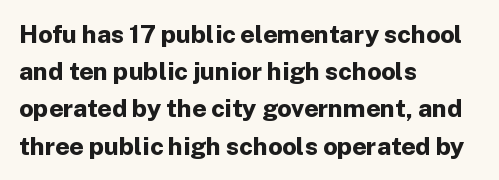
The image shows 25 px bold type, upright; set left-aligned, normal line spacing (1.49x), normal letter spacing, not underlined.
